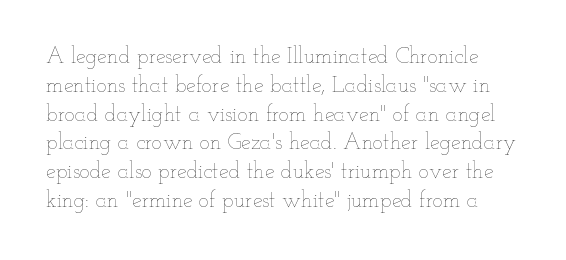
Nobody touched the tracking dial on this one. The face looks like a standard text weight, possibly lighter. Nobody drew a line under any word here. Reading down the column, the eye jumps a familiar distance to each next line. The letters stand upright; this is a roman face.
